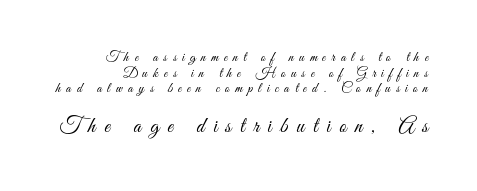
{"bold": "no", "underline": "no", "align": "right", "line_spacing": "tight", "line_spacing_ratio": 1.11, "letter_spacing": "wide", "letter_spacing_em": 0.4, "larger_block": "second", "size_ratio": 1.57, "glyph_px": 22}
